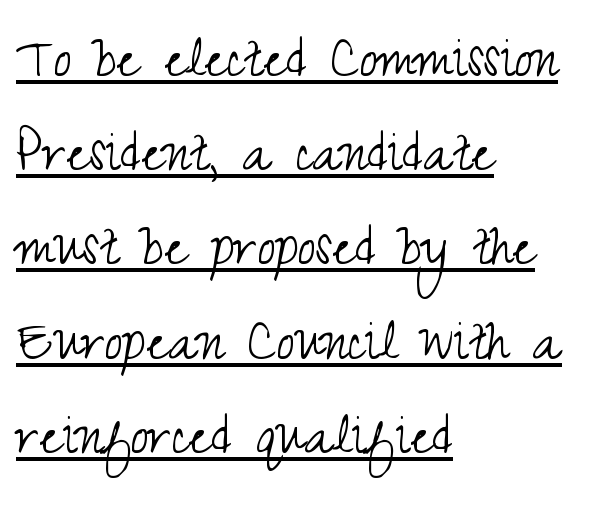
The image shows 65 px light, condensed sans-serif type, upright; set left-aligned, normal line spacing (1.45x), normal letter spacing, underlined; medium stroke contrast and a small x-height.
